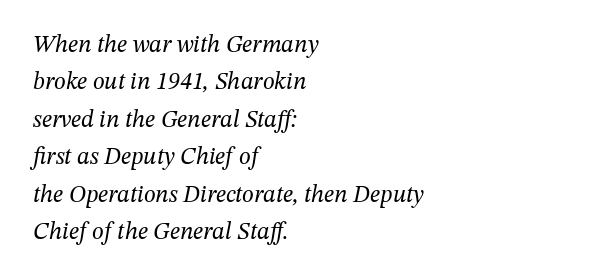
Q: Is the text bold? A: No.
Q: Is the text italic (slanted)? A: Yes, it leans right by about 12 degrees.
Q: Is the text underlined? A: No.
Q: How is the paragraph aligned? A: Left-aligned.
Q: Is the spacing between letters normal or unusually wide? A: Normal.
Q: Is the spacing between lines tight, normal or loose? A: Normal.
